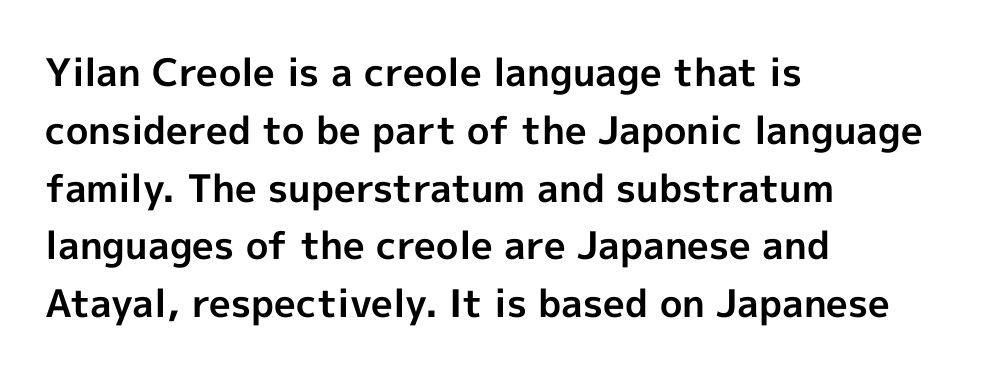
The image shows 38 px bold sans-serif type, upright; set left-aligned, normal line spacing (1.52x), normal letter spacing, not underlined; a medium x-height.
